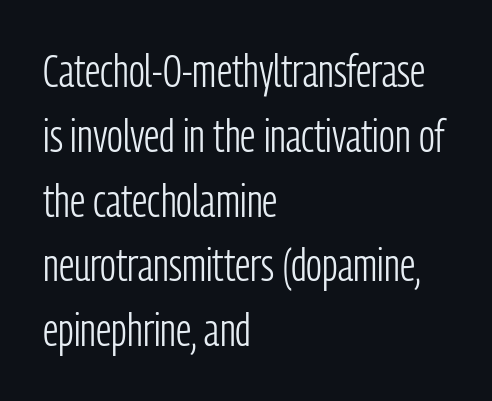
{"serif": "no", "italic": "no", "bold": "no", "weight": "light", "width": "condensed", "stroke_contrast": "low", "x_height": "medium", "monospaced": "no", "underline": "no", "align": "left", "line_spacing": "normal", "line_spacing_ratio": 1.44, "letter_spacing": "normal", "letter_spacing_em": 0.0, "glyph_px": 45}
